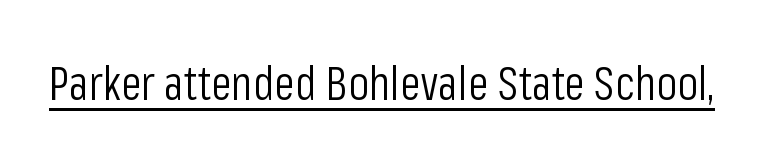
{"serif": "no", "italic": "no", "bold": "no", "weight": "light", "width": "condensed", "stroke_contrast": "low", "x_height": "medium", "monospaced": "no", "underline": "yes", "letter_spacing": "normal", "letter_spacing_em": 0.0, "glyph_px": 47}
